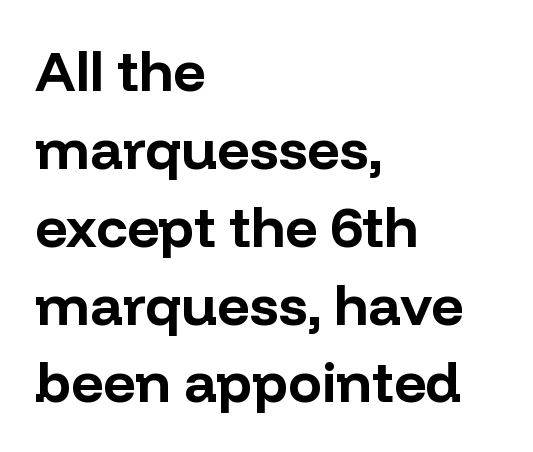
Q: Is the text bold? A: Yes.
Q: Is the text italic (slanted)? A: No, it is upright.
Q: Is the typeface a serif or a sans-serif typeface? A: Sans-serif.
Q: Is the text underlined? A: No.
Q: How is the paragraph aligned? A: Left-aligned.
Q: Is the spacing between letters normal or unusually wide? A: Normal.
Q: Is the spacing between lines tight, normal or loose? A: Normal.
Q: Width (condensed, normal, or wide)? A: Normal.
Q: Stroke contrast? A: Low.
Q: x-height? A: Medium.
Q: Monospaced? A: No.
